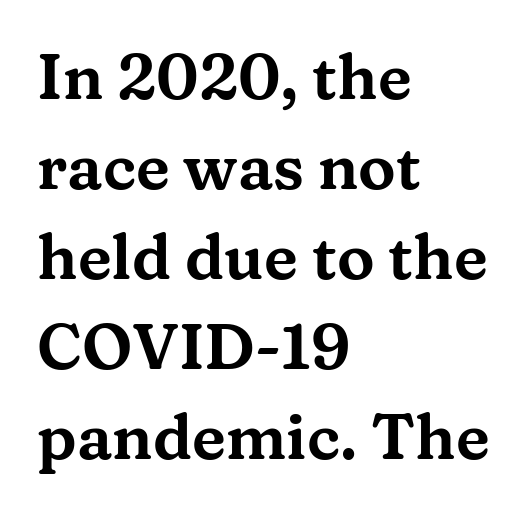
Observe the ordinary spacing: letters are neighbours, not strangers. Teacher's note: observe the even left margin — that is flush-left alignment. Proportional: the letters do not fall into vertical columns. Little horizontal feet cap the strokes, marking this as serif type. A bare baseline throughout the passage.
